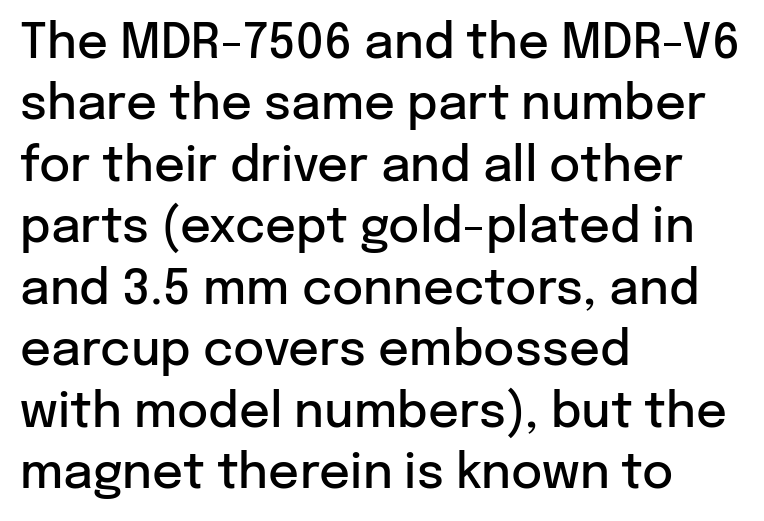
In terms of letterspacing, this is plain default setting. Look at the bottom of the vertical strokes: they stop flat, with no serifs. A somewhat darkened texture: the type is semibold rather than bold. Line beginnings align vertically; line endings do not. These lines sit exactly where default settings would place them. Style check: upright.
